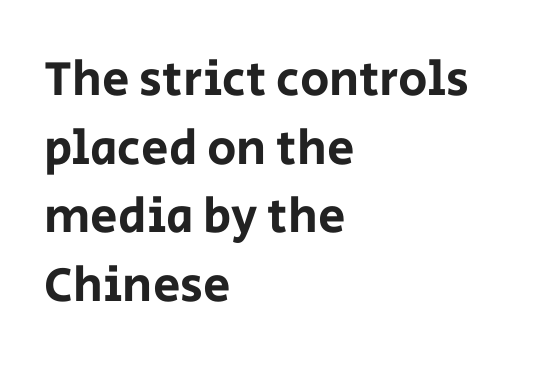
The letterforms sit shoulder to shoulder at normal distance. This sample uses a sans-serif face. The gap between lines stays unmarked. This sample has the flowing, uneven cadence of proportional lettering.
